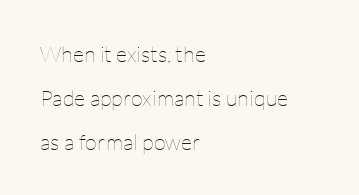
Q: Is the text bold? A: No.
Q: Is the text italic (slanted)? A: No, it is upright.
Q: Is the text underlined? A: No.
Q: How is the paragraph aligned? A: Left-aligned.
Q: Is the spacing between letters normal or unusually wide? A: Normal.
Q: Is the spacing between lines tight, normal or loose? A: Loose.
